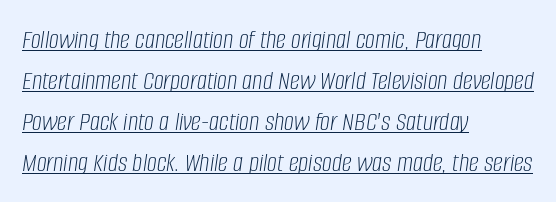
Q: Is the text bold? A: No.
Q: Is the text italic (slanted)? A: Yes, it leans right by about 8 degrees.
Q: Is the text underlined? A: Yes.
Q: How is the paragraph aligned? A: Left-aligned.
Q: Is the spacing between letters normal or unusually wide? A: Normal.
Q: Is the spacing between lines tight, normal or loose? A: Normal.
Q: Width (condensed, normal, or wide)? A: Condensed.
Q: Stroke contrast? A: Low.
Q: x-height? A: Large.
Q: Monospaced? A: No.
